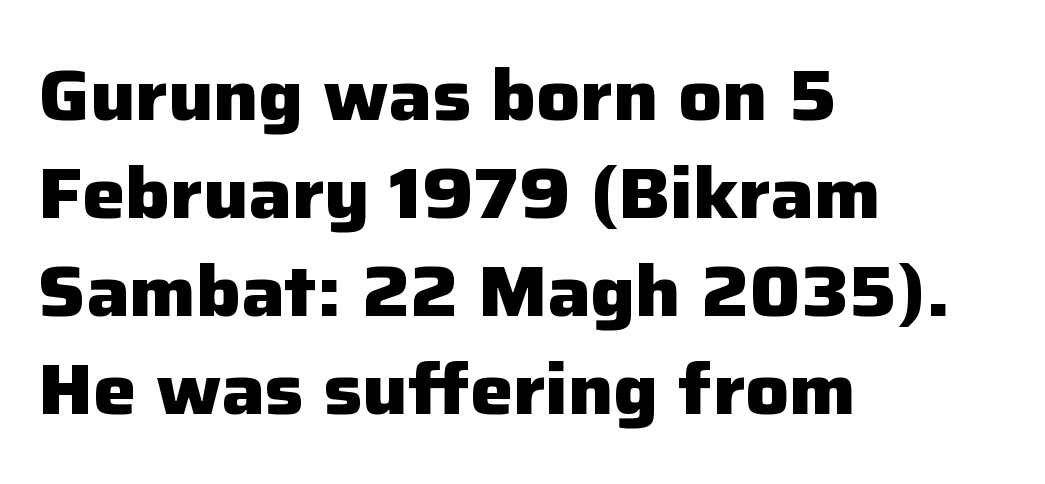
When letters stand straight like this, we call the style roman or upright. Varying glyph widths throughout — classic text-font behaviour. Strong, thick strokes mark this as bold type. Compared with a centered layout, this one pins lines to the left instead. The line texture is even and compact thanks to regular tracking.
